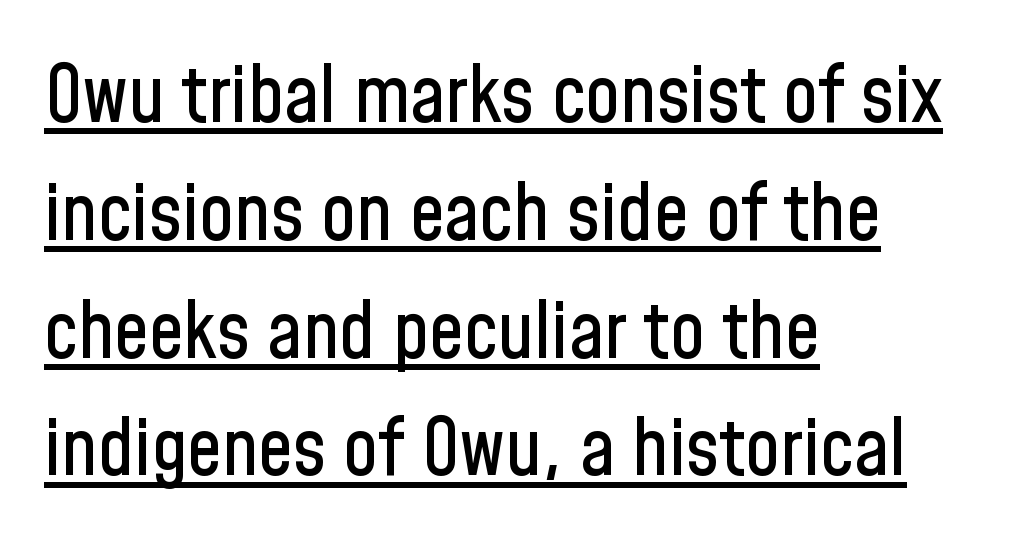
{"serif": "no", "italic": "no", "width": "condensed", "stroke_contrast": "low", "x_height": "medium", "monospaced": "no", "underline": "yes", "align": "left", "line_spacing": "normal", "line_spacing_ratio": 1.51, "letter_spacing": "normal", "letter_spacing_em": 0.0, "glyph_px": 78}
